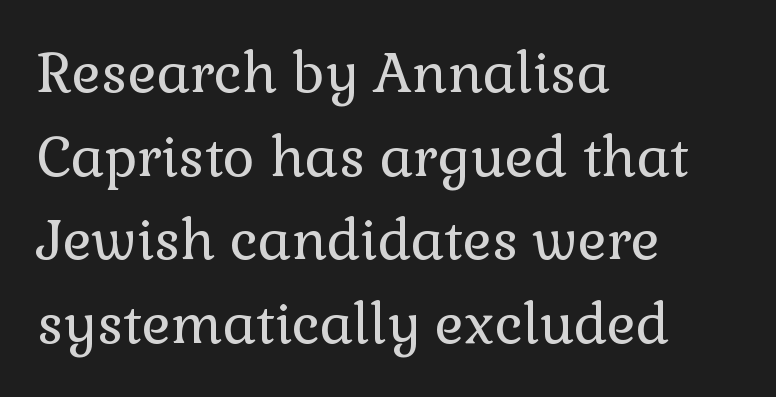
{"serif": "yes", "italic": "no", "bold": "no", "weight": "regular", "width": "normal", "x_height": "medium", "monospaced": "no", "underline": "no", "align": "left", "line_spacing": "normal", "line_spacing_ratio": 1.52, "letter_spacing": "normal", "letter_spacing_em": 0.0, "glyph_px": 55}
